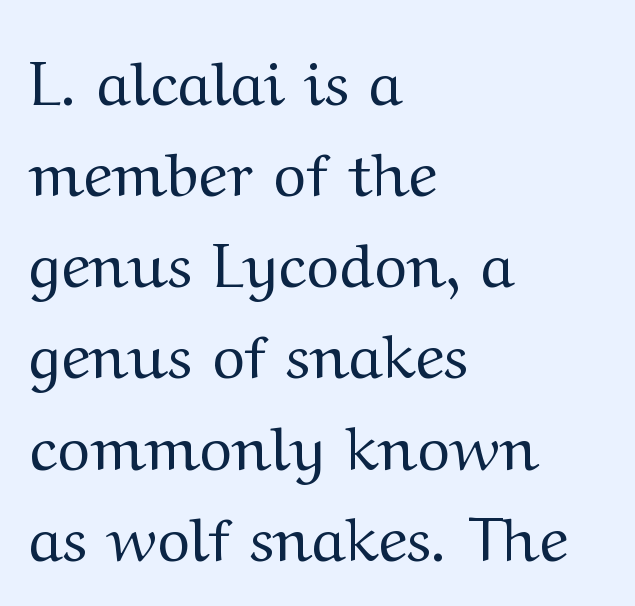
The letters advance in unequal steps, a hallmark of proportional type. If you drew a ruler down the left edge, every line would touch it. Only glyphs here, with clear space below each row. The passage shown is not bold in any degree.
